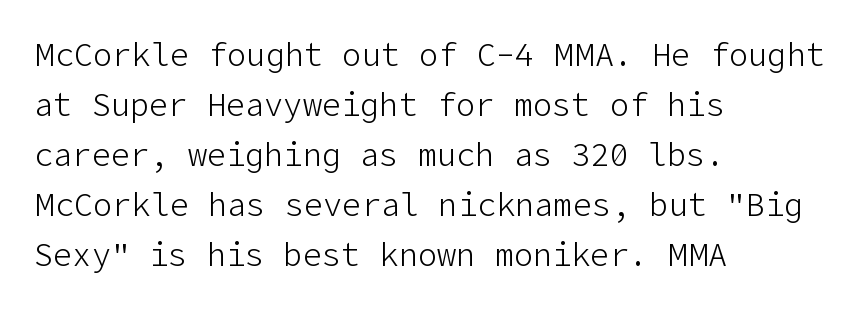
Do the letters lean? They stand straight. Compared with a centered layout, this one pins lines to the left instead. This is not heavy type; no bold has been used. Between one letter and the next there's only the usual sliver of space. Leading matches the norm, producing a regular column. Are there feet on the stems? There aren't — it's a sans.
